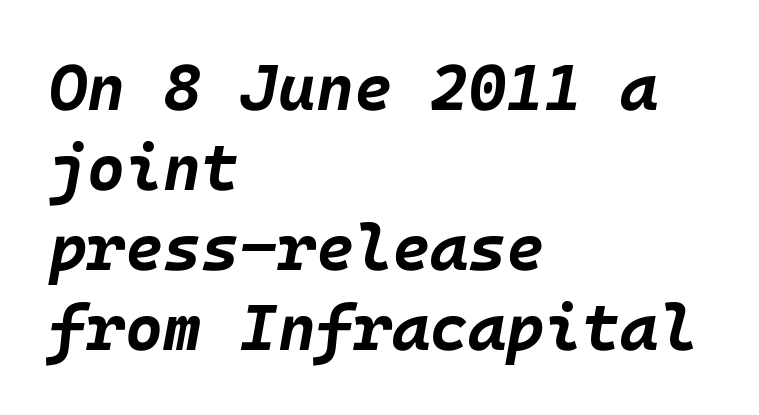
Q: Is the text bold? A: Yes.
Q: Is the text italic (slanted)? A: Yes, it leans right by about 10 degrees.
Q: Is the text underlined? A: No.
Q: How is the paragraph aligned? A: Left-aligned.
Q: Is the spacing between letters normal or unusually wide? A: Normal.
Q: Width (condensed, normal, or wide)? A: Normal.
Q: Stroke contrast? A: Low.
Q: x-height? A: Large.
